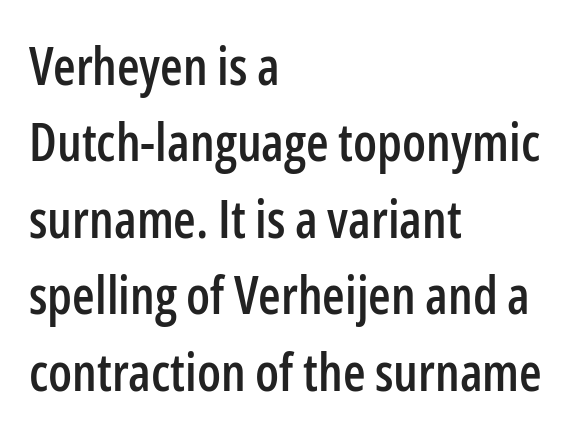
Caption: multi-line text, flush left, ragged right. Does the type have serifs? No, each stem ends abruptly. The letters advance in unequal steps, a hallmark of proportional type. The tracking reads as untouched default to a designer's eye. Ascenders rise straight up at ninety degrees.
